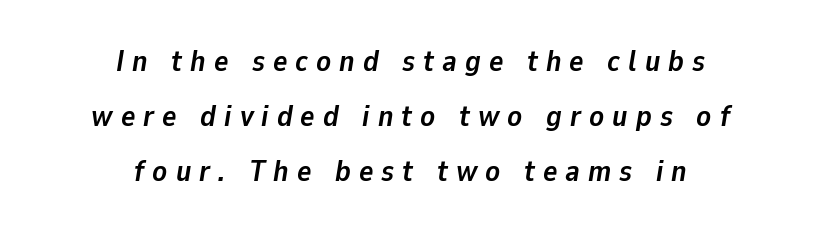
Is this a fixed-width face? No — the glyphs have proportional, varying widths. Is the letter spacing exaggerated? Yes — the characters are pushed far apart. A dark, heavy texture on the line: the type is bold. Horizontally, the lines are justified to the midpoint only.
